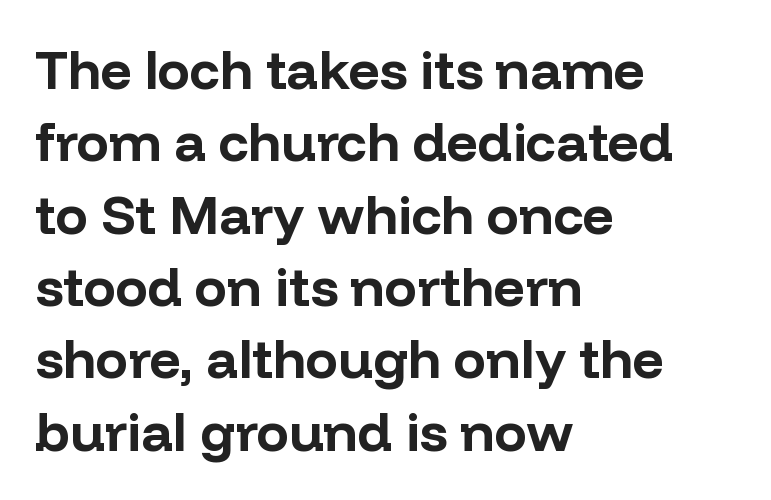
The image shows 54 px bold sans-serif type, upright; set left-aligned, normal line spacing (1.34x), normal letter spacing, not underlined; low stroke contrast and a medium x-height.
